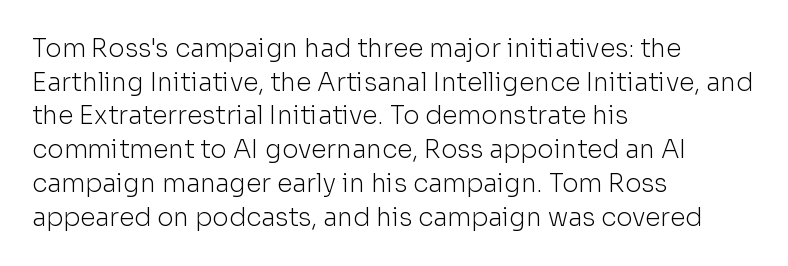
{"italic": "no", "bold": "no", "underline": "no", "align": "left", "line_spacing": "normal", "line_spacing_ratio": 1.35, "letter_spacing": "normal", "letter_spacing_em": 0.0, "glyph_px": 25}
